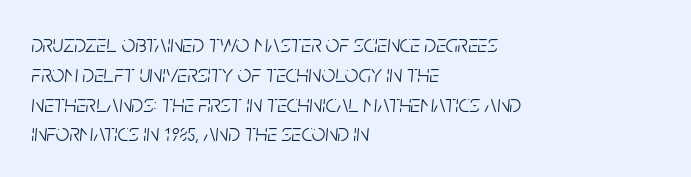
The image shows 24 px text type, italic (leaning right); set left-aligned, line spacing 1.24x, normal letter spacing, not underlined.
